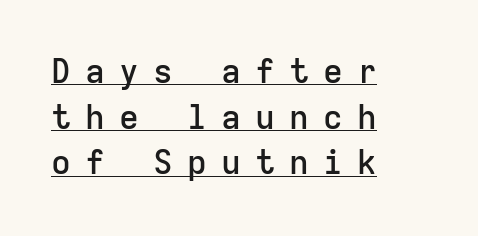
{"serif": "no", "italic": "no", "bold": "semi", "weight": "semibold", "width": "normal", "stroke_contrast": "low", "x_height": "medium", "monospaced": "yes", "underline": "yes", "align": "left", "line_spacing": "normal", "line_spacing_ratio": 1.38, "letter_spacing": "wide", "letter_spacing_em": 0.43, "glyph_px": 33}
